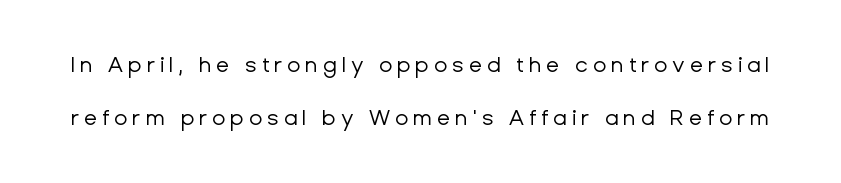
Q: Is the text bold? A: No.
Q: Is the text italic (slanted)? A: No, it is upright.
Q: Is the text underlined? A: No.
Q: Is the spacing between letters normal or unusually wide? A: Unusually wide.
Q: Is the spacing between lines tight, normal or loose? A: Loose.
